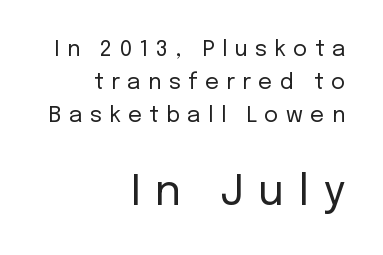
Serif or sans? Sans — the stroke terminals are bare. The more generous point size was reserved for the lower chunk. The type sits square on the baseline with zero lean. Character widths vary here, with narrow letters taking less room than wide ones. Each row of text sits above clean, open space.
